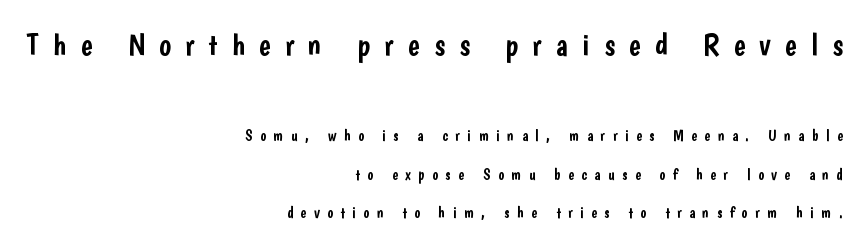
Caption: multi-line text, flush right, ragged left. The string is rendered with underlining switched off. These two chunks differ in scale, with the top chunk taking the larger measure. Nothing sits at the stroke ends, so this counts as sans-serif.
